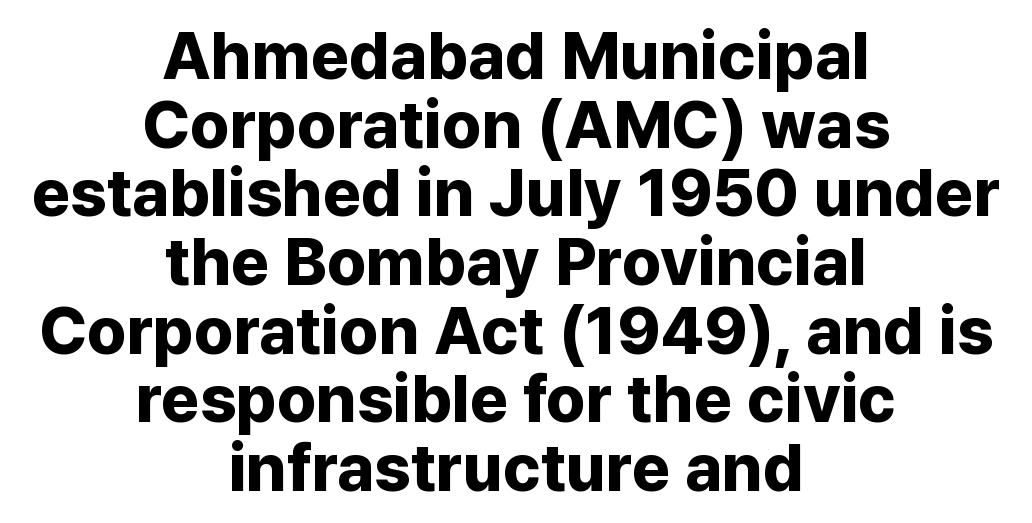
{"serif": "no", "italic": "no", "bold": "yes", "weight": "bold", "width": "normal", "stroke_contrast": "low", "x_height": "medium", "monospaced": "no", "underline": "no", "align": "center", "line_spacing": "tight", "line_spacing_ratio": 1.04, "letter_spacing": "normal", "letter_spacing_em": 0.0, "glyph_px": 66}
